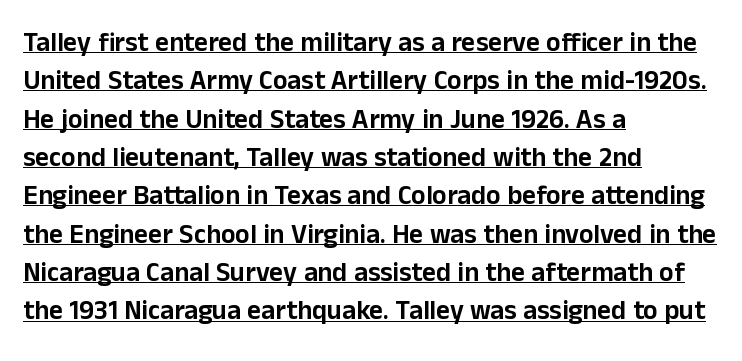
Q: Is the text italic (slanted)? A: No, it is upright.
Q: Is the text underlined? A: Yes.
Q: How is the paragraph aligned? A: Left-aligned.
Q: Is the spacing between letters normal or unusually wide? A: Normal.
Q: Is the spacing between lines tight, normal or loose? A: Normal.
